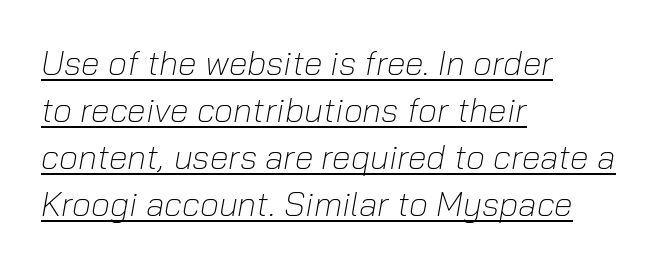
The image shows 34 px light type, italic (leaning right); set left-aligned, normal line spacing (1.38x), normal letter spacing, underlined; low stroke contrast and a medium x-height.
